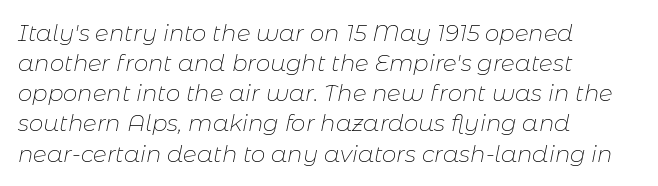
Weight: in the light-to-regular range. The passage shown leans; its letterforms are oblique. The text block is weighted toward the left margin, trailing off unevenly rightward. Quick note: interline space is typical. Glyph-to-glyph distance matches everyday printed text. Plain, unruled lines of type.
